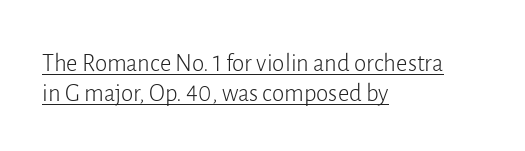
Q: Is the text bold? A: No.
Q: Is the text italic (slanted)? A: No, it is upright.
Q: Is the text underlined? A: Yes.
Q: How is the paragraph aligned? A: Left-aligned.
Q: Is the spacing between letters normal or unusually wide? A: Normal.
